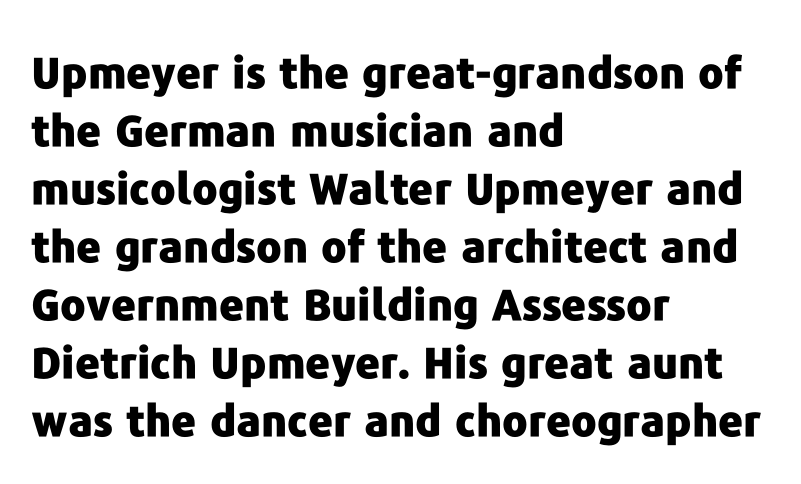
Q: Is the text bold? A: Yes.
Q: Is the text italic (slanted)? A: No, it is upright.
Q: Is the typeface a serif or a sans-serif typeface? A: Sans-serif.
Q: Is the text underlined? A: No.
Q: How is the paragraph aligned? A: Left-aligned.
Q: Is the spacing between letters normal or unusually wide? A: Normal.
Q: Is the spacing between lines tight, normal or loose? A: Normal.
Q: Width (condensed, normal, or wide)? A: Normal.
Q: Stroke contrast? A: Low.
Q: x-height? A: Medium.
Q: Monospaced? A: No.
